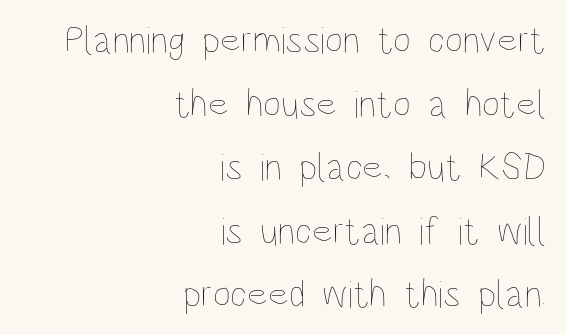
Q: Is the text bold? A: No.
Q: Is the text italic (slanted)? A: No, it is upright.
Q: Is the text underlined? A: No.
Q: How is the paragraph aligned? A: Right-aligned.
Q: Is the spacing between letters normal or unusually wide? A: Normal.
Q: Is the spacing between lines tight, normal or loose? A: Normal.
Q: Width (condensed, normal, or wide)? A: Condensed.
Q: Stroke contrast? A: Low.
Q: x-height? A: Large.
Q: Monospaced? A: No.
